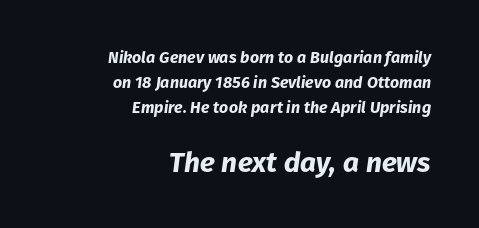
Block two is the big one; block one sits smaller above it. These lines stack with their right ends in a neat column. Compared with typical body copy, the letter spacing here is the same. Successive baselines arrive at the customary interval.
